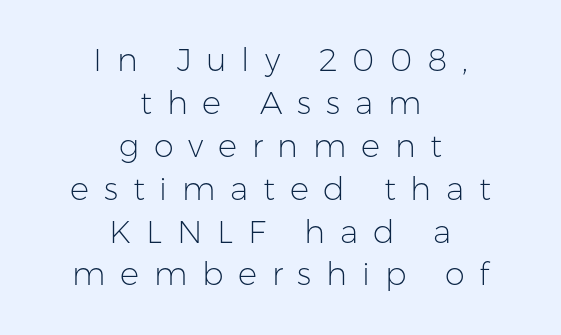
The axis of the letterforms is exactly vertical. Stem width sits at or under what a default text font uses. Underline: absent. The passage shown is typed in a proportional face where columns would drift. The font family rendered here belongs to the sans-serif group.
